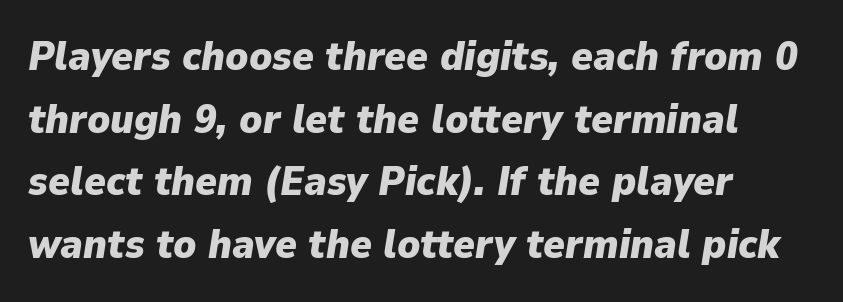
Observe the lean: these are italic letterforms. Looks like regular typesetting: each glyph gets only the width it needs. Does the leading feel generous? No, just average. Left-aligned paragraph, ragged on the right. Type without underlining.
